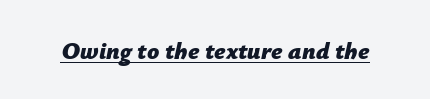
Q: Is the text bold? A: Yes.
Q: Is the text italic (slanted)? A: Yes, it leans right by about 12 degrees.
Q: Is the text underlined? A: Yes.
Q: Is the spacing between letters normal or unusually wide? A: Normal.
